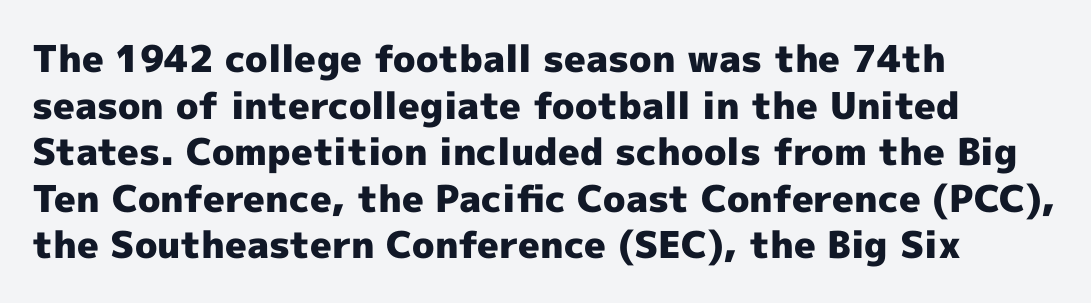
{"serif": "no", "italic": "no", "bold": "yes", "weight": "heavy", "width": "normal", "x_height": "medium", "monospaced": "no", "underline": "no", "align": "left", "line_spacing": "normal", "line_spacing_ratio": 1.26, "letter_spacing": "normal", "letter_spacing_em": 0.0, "glyph_px": 37}
